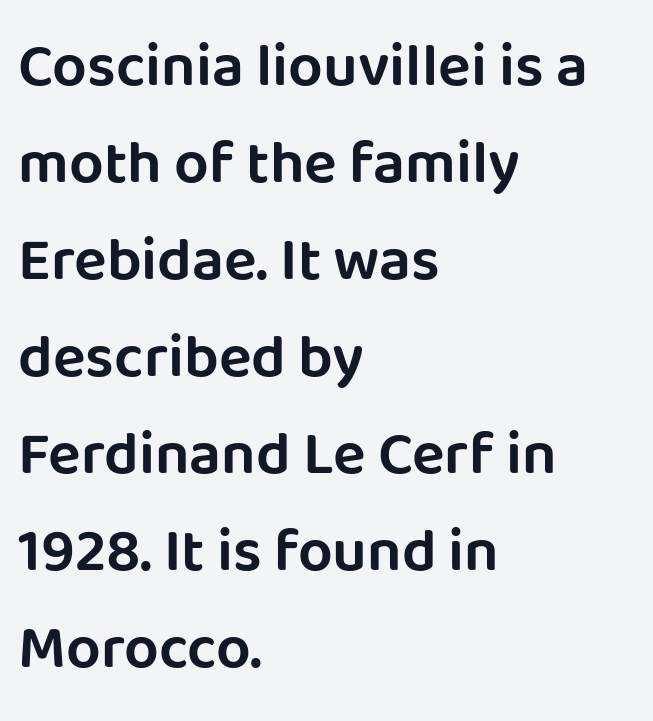
{"serif": "no", "italic": "no", "width": "normal", "stroke_contrast": "low", "x_height": "large", "monospaced": "no", "underline": "no", "align": "left", "line_spacing": "normal", "line_spacing_ratio": 1.59, "letter_spacing": "normal", "letter_spacing_em": 0.0, "glyph_px": 61}
